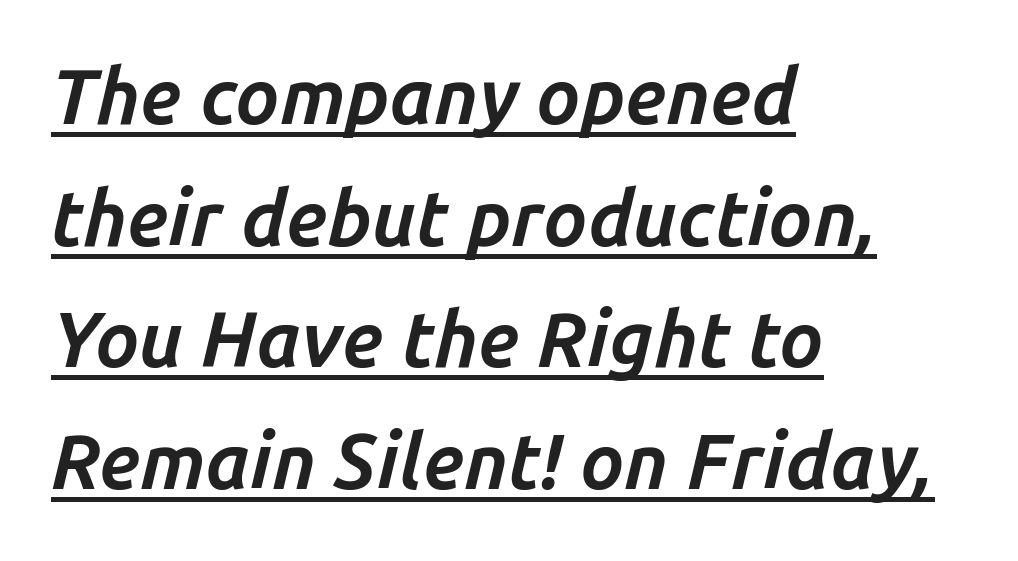
The image shows 77 px bold type, italic (leaning right); set left-aligned, normal line spacing (1.58x), normal letter spacing, underlined; low stroke contrast and a medium x-height.
